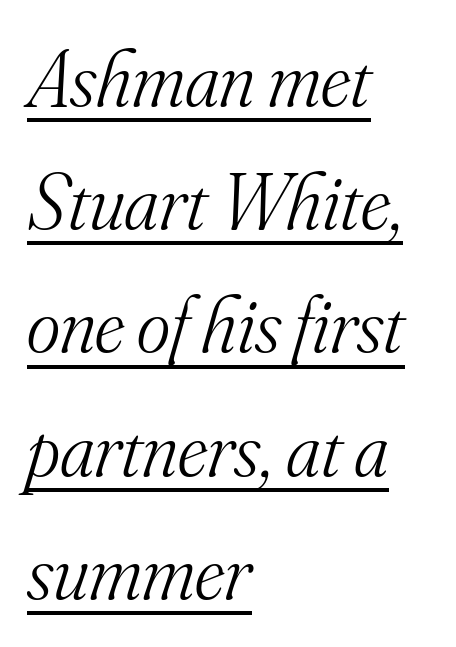
The image shows 80 px light serif type, italic (leaning right); set left-aligned, normal line spacing (1.54x), normal letter spacing, underlined; medium stroke contrast and a small x-height.
